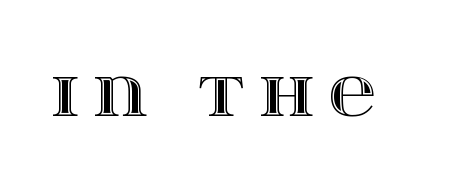
{"italic": "no", "width": "wide", "x_height": "large", "monospaced": "no", "underline": "no", "letter_spacing": "wide", "letter_spacing_em": 0.22, "glyph_px": 65}
